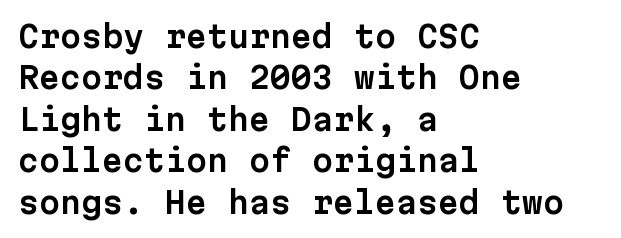
The image shows 30 px sans-serif type, upright, monospaced; set left-aligned, normal line spacing (1.38x), normal letter spacing, not underlined; low stroke contrast and a medium x-height.
